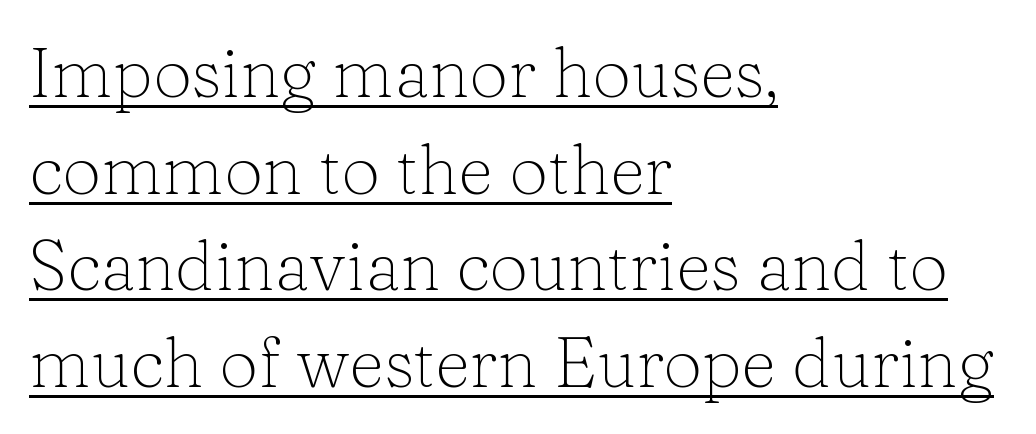
Successive baselines arrive at the customary interval. Left-aligned paragraph, ragged on the right. You can tell it's not italic because the verticals are truly vertical. This sample has the flowing, uneven cadence of proportional lettering.
